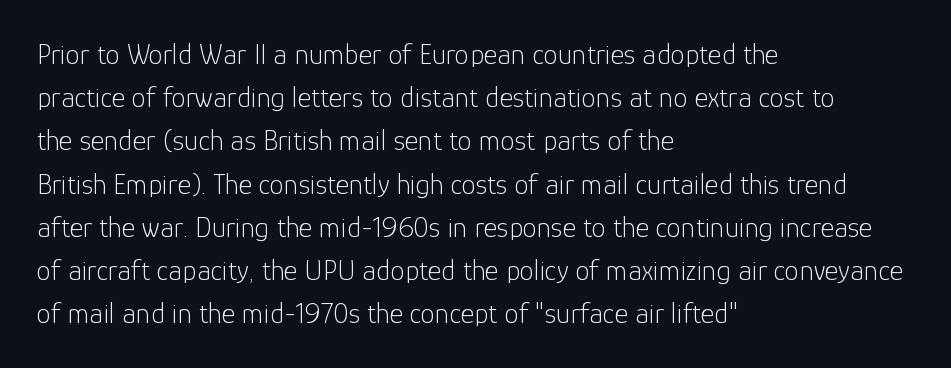
The image shows 29 px light sans-serif type, upright; set left-aligned, normal line spacing (1.49x), normal letter spacing, not underlined; low stroke contrast and a medium x-height.
